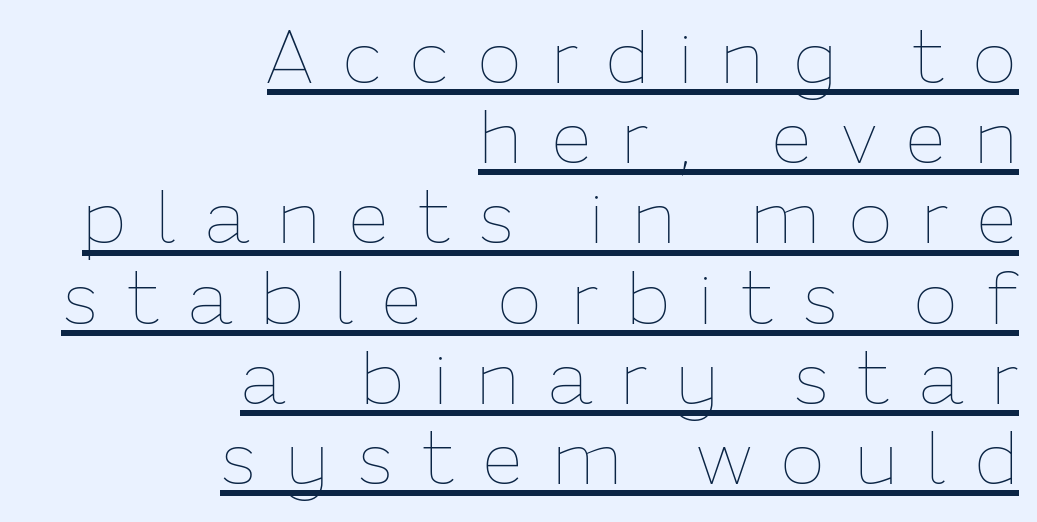
{"italic": "no", "bold": "no", "weight": "thin", "width": "normal", "stroke_contrast": "low", "x_height": "medium", "monospaced": "no", "underline": "yes", "align": "right", "line_spacing": "tight", "line_spacing_ratio": 1.07, "letter_spacing": "wide", "letter_spacing_em": 0.37, "glyph_px": 75}
